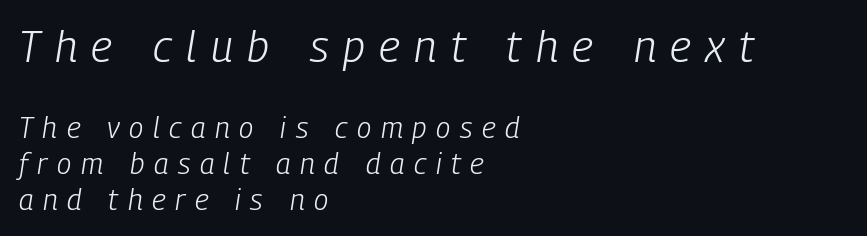
{"italic": "yes", "lean": "right", "slant_degrees": 9, "bold": "no", "weight": "light", "width": "condensed", "stroke_contrast": "low", "x_height": "medium", "monospaced": "no", "underline": "no", "align": "left", "line_spacing_ratio": 1.24, "letter_spacing": "wide", "letter_spacing_em": 0.33, "larger_block": "first", "size_ratio": 1.52, "glyph_px": 44}
